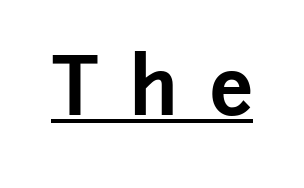
The image shows 78 px bold sans-serif type, upright; set unusually wide letter spacing (+0.41 em), underlined; low stroke contrast and a medium x-height.
